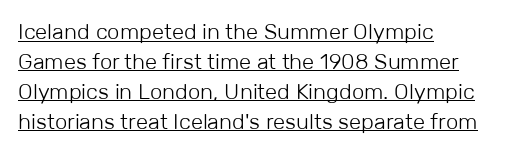
{"italic": "no", "bold": "no", "underline": "yes", "align": "left", "line_spacing": "normal", "line_spacing_ratio": 1.36, "letter_spacing": "normal", "letter_spacing_em": 0.0, "glyph_px": 22}
